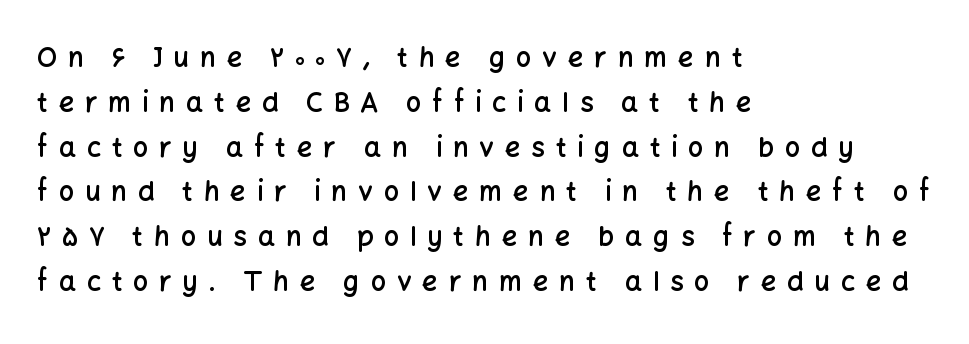
{"italic": "no", "bold": "semi", "underline": "no", "align": "left", "line_spacing": "normal", "line_spacing_ratio": 1.66, "letter_spacing": "wide", "letter_spacing_em": 0.4, "glyph_px": 27}
